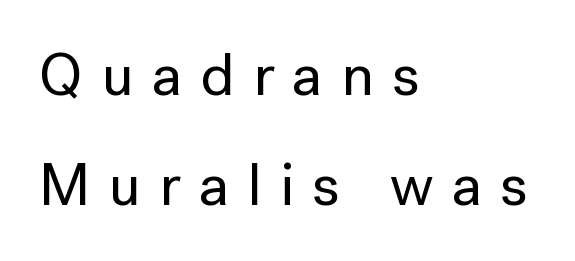
Q: Is the text italic (slanted)? A: No, it is upright.
Q: Is the typeface a serif or a sans-serif typeface? A: Sans-serif.
Q: Is the text underlined? A: No.
Q: How is the paragraph aligned? A: Left-aligned.
Q: Is the spacing between letters normal or unusually wide? A: Unusually wide.
Q: Width (condensed, normal, or wide)? A: Normal.
Q: Stroke contrast? A: Low.
Q: x-height? A: Medium.
Q: Monospaced? A: No.
